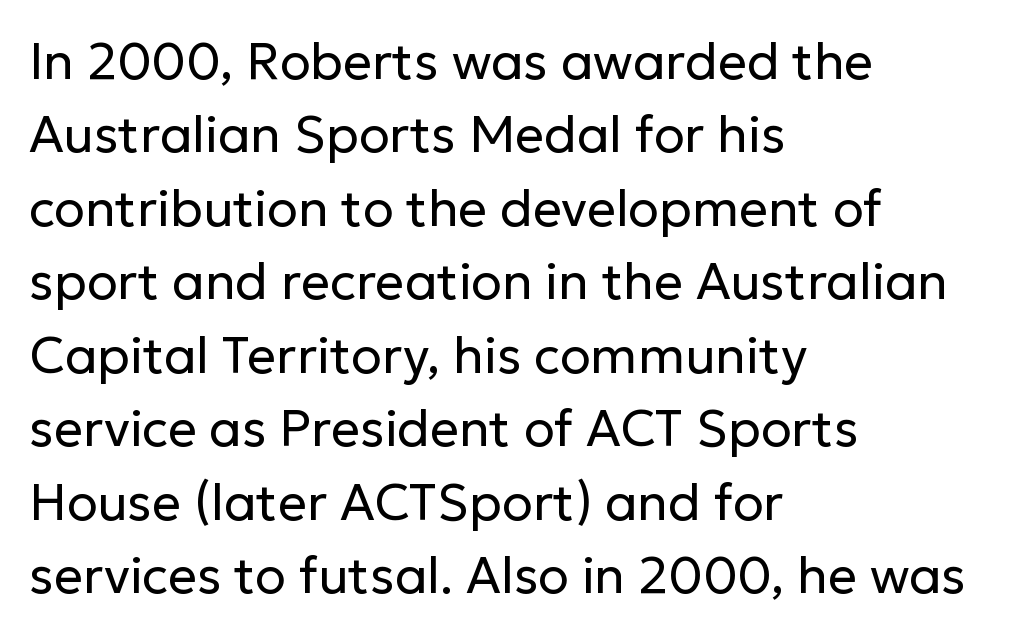
{"serif": "no", "italic": "no", "bold": "no", "weight": "regular", "width": "normal", "stroke_contrast": "low", "x_height": "medium", "monospaced": "no", "underline": "no", "align": "left", "line_spacing": "normal", "line_spacing_ratio": 1.44, "letter_spacing": "normal", "letter_spacing_em": 0.0, "glyph_px": 51}
